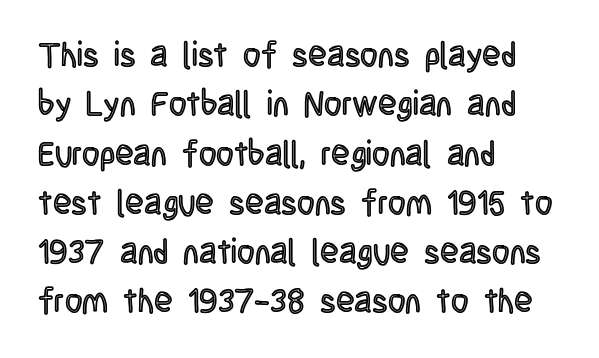
Q: Is the text italic (slanted)? A: No, it is upright.
Q: Is the text underlined? A: No.
Q: How is the paragraph aligned? A: Left-aligned.
Q: Is the spacing between letters normal or unusually wide? A: Normal.
Q: Is the spacing between lines tight, normal or loose? A: Normal.
Q: Width (condensed, normal, or wide)? A: Condensed.
Q: x-height? A: Large.
Q: Monospaced? A: No.
